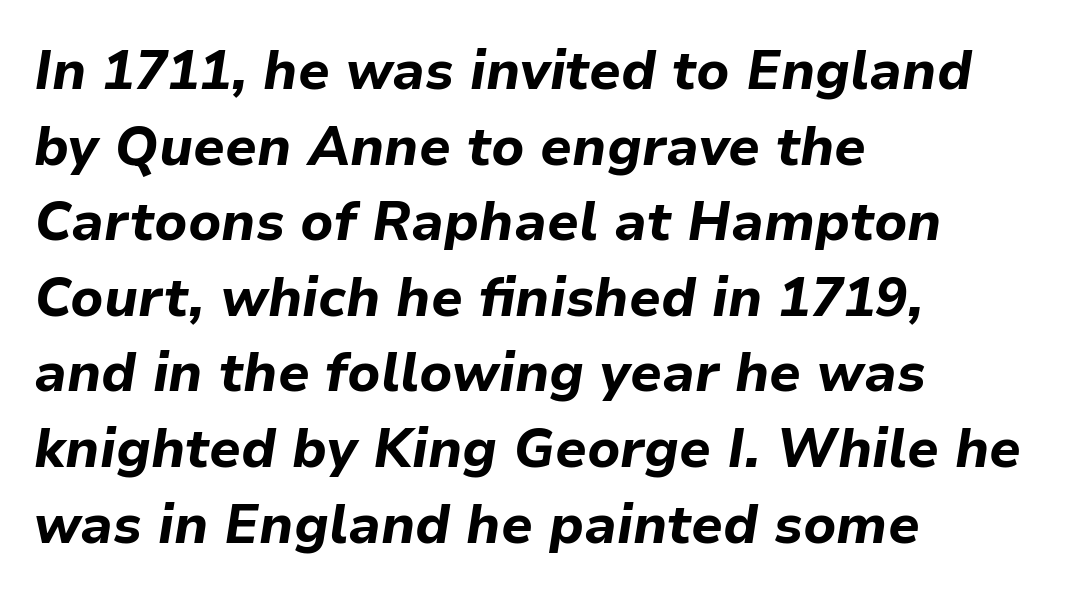
What's the leading like? Ordinary, nothing unusual. Weight: bold. A classic flush-left, rag-right setting is used for this passage. Looking at the ascenders, they clearly lean. Words float on clear page, feet unadorned.
